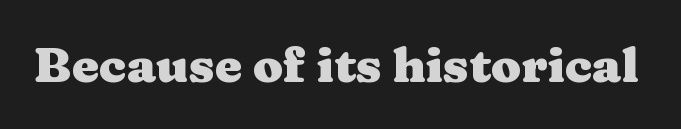
{"serif": "yes", "italic": "no", "bold": "yes", "weight": "heavy", "width": "wide", "stroke_contrast": "medium", "x_height": "medium", "monospaced": "no", "underline": "no", "letter_spacing": "normal", "letter_spacing_em": 0.0, "glyph_px": 49}
